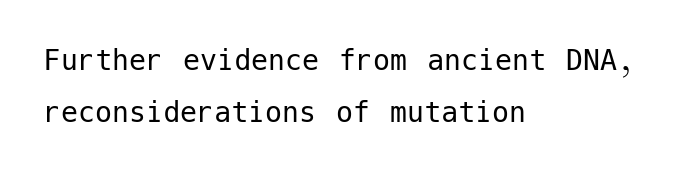
Each new line begins a customary step beneath the previous one. Observe the ordinary spacing: letters are neighbours, not strangers. Anything drawn beneath the words? Only blank space. The strokes carry an ordinary text weight at most.
